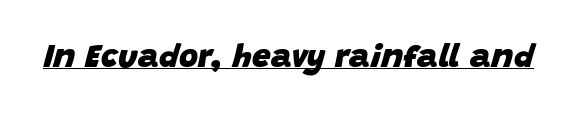
{"italic": "yes", "lean": "right", "slant_degrees": 15, "bold": "yes", "weight": "heavy", "width": "normal", "stroke_contrast": "low", "x_height": "large", "monospaced": "no", "underline": "yes", "letter_spacing": "normal", "letter_spacing_em": 0.0, "glyph_px": 33}
